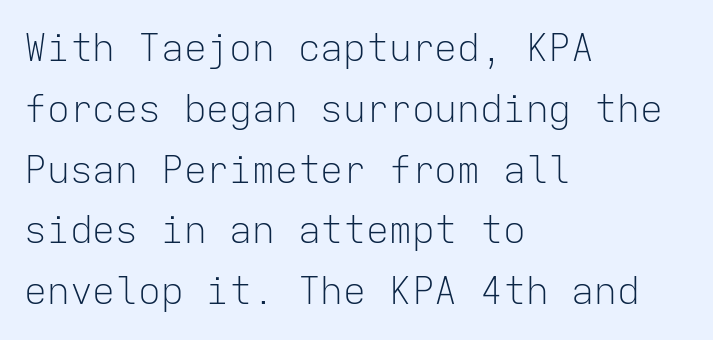
Q: Is the text bold? A: No.
Q: Is the text italic (slanted)? A: No, it is upright.
Q: Is the typeface a serif or a sans-serif typeface? A: Sans-serif.
Q: Is the text underlined? A: No.
Q: How is the paragraph aligned? A: Left-aligned.
Q: Is the spacing between letters normal or unusually wide? A: Normal.
Q: Is the spacing between lines tight, normal or loose? A: Normal.
Q: Width (condensed, normal, or wide)? A: Normal.
Q: Stroke contrast? A: Low.
Q: x-height? A: Medium.
Q: Monospaced? A: Yes.
